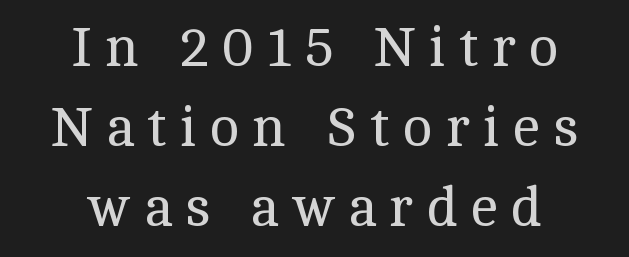
The image shows 56 px regular-weight serif type, upright; set centered, normal line spacing (1.43x), unusually wide letter spacing (+0.23 em), not underlined; a medium x-height.
